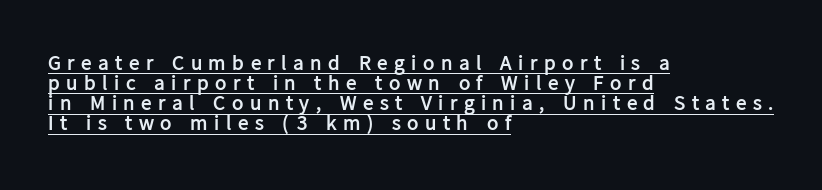
The image shows 21 px bold type, upright; set left-aligned, tight line spacing (0.96x), unusually wide letter spacing (+0.31 em), underlined.
